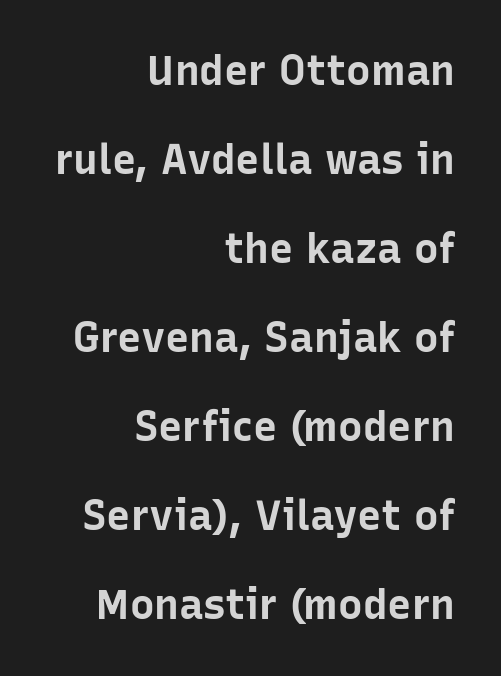
The image shows 41 px bold sans-serif type, upright; set right-aligned, loose line spacing (2.17x), normal letter spacing, not underlined; low stroke contrast and a medium x-height.
